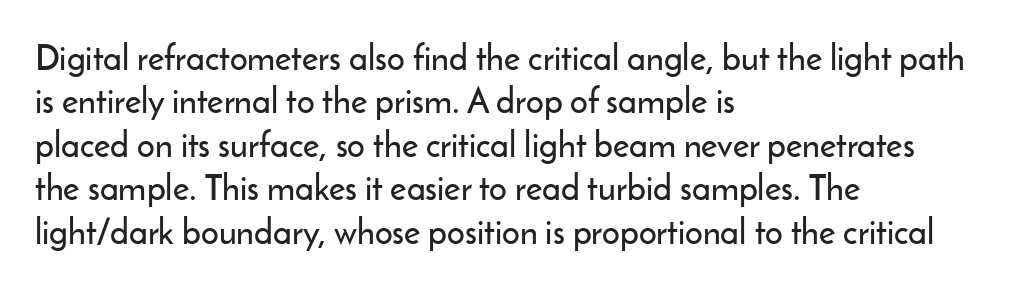
A bare baseline throughout the passage. Compared with typical body copy, the letter spacing here is the same. The lines in this sample share a left origin and differ only in where they stop. Ordinary non-slanted type is in use. Note the varied advance widths — an 'i' is clearly narrower than an 'm'.
